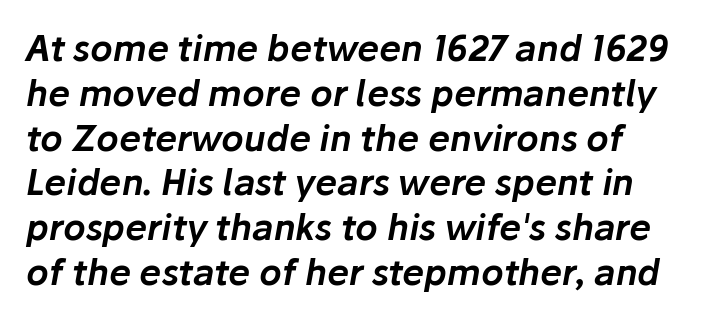
Glance below the letters and you will spot only blank space. The rendering uses natural spacing where letterforms have individual widths. Nothing unusual about the tracking: characters are spaced as the font intends. Does the lettering tilt? It does — this is italic. Regarding leading, the lines here are spaced in the standard way.
